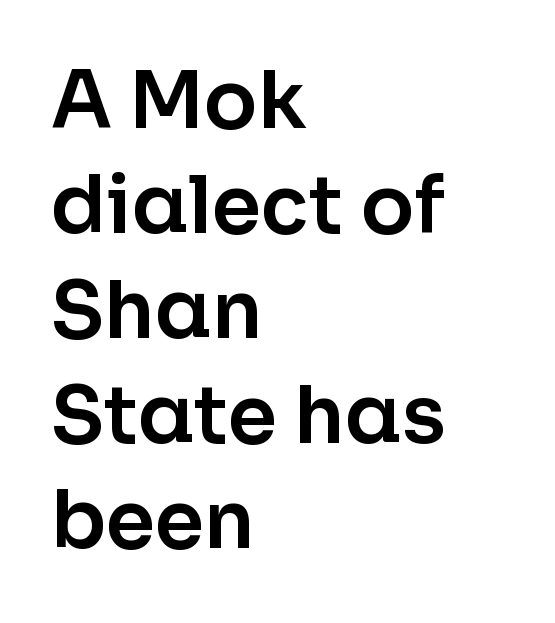
The vertical gap from one line to the next is medium. This is sans-serif lettering, the kind often seen on screens and signage. Here the glyphs are tracked normally, forming tight word shapes. Nope, not italic — everything's standing straight. The rendering uses natural spacing where letterforms have individual widths. Which margin do the lines hug? The left one — the right edge is uneven.
